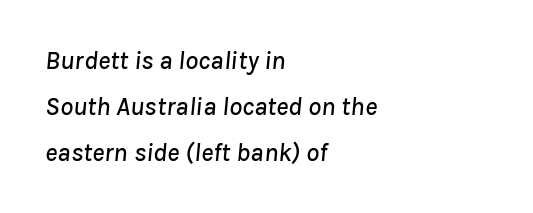
Horizontally, the lines are justified to the leading edge only. The typography opts for an oblique posture over an upright one. A typesetter would call this zero additional tracking. The glyphs are unaccompanied by any horizontal stroke below them.
